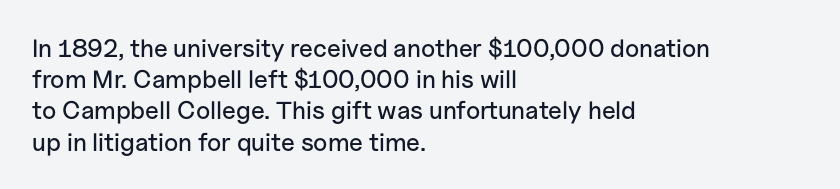
Q: Is the text italic (slanted)? A: No, it is upright.
Q: Is the text underlined? A: No.
Q: How is the paragraph aligned? A: Left-aligned.
Q: Is the spacing between letters normal or unusually wide? A: Normal.
Q: Is the spacing between lines tight, normal or loose? A: Normal.
